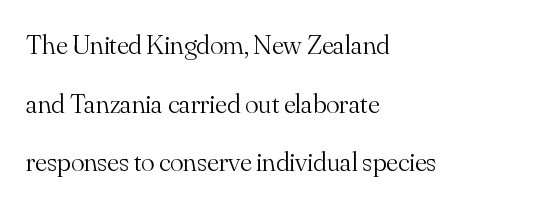
Vertical spacing — loose. Note the varied advance widths — an 'i' is clearly narrower than an 'm'. Is the block centered? No — it sits flush against the left margin. Each word holds together tightly as a unit, with standard inter-letter gaps.
